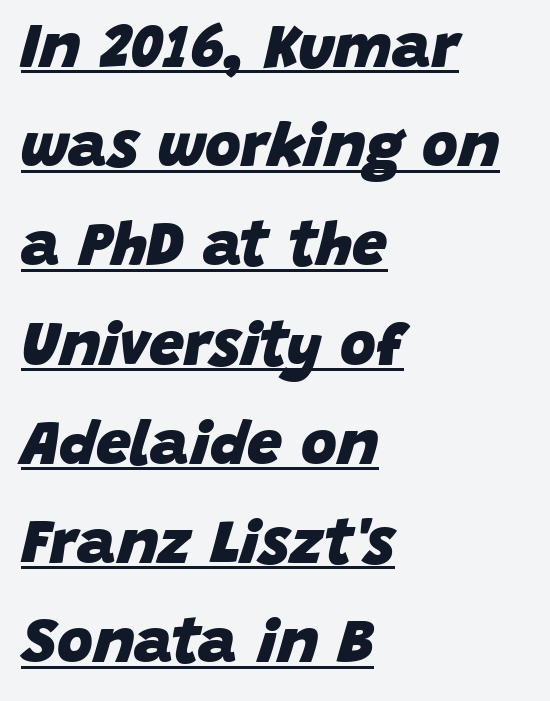
Q: Is the text bold? A: Yes.
Q: Is the text italic (slanted)? A: Yes, it leans right by about 15 degrees.
Q: Is the text underlined? A: Yes.
Q: How is the paragraph aligned? A: Left-aligned.
Q: Is the spacing between letters normal or unusually wide? A: Normal.
Q: Is the spacing between lines tight, normal or loose? A: Normal.
Q: Width (condensed, normal, or wide)? A: Normal.
Q: Stroke contrast? A: Low.
Q: x-height? A: Large.
Q: Monospaced? A: No.
